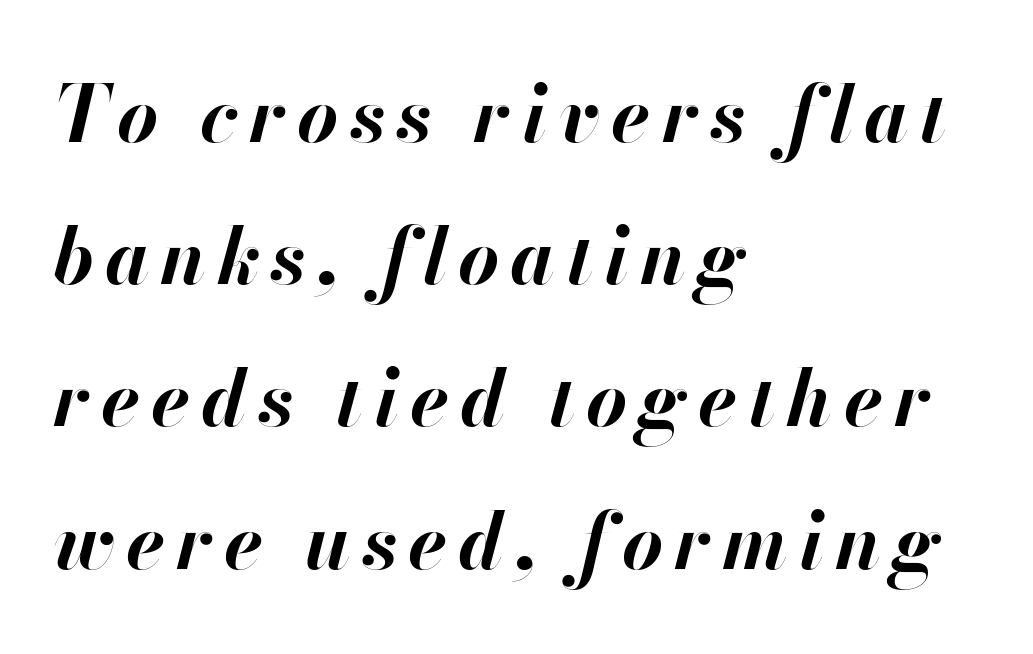
{"italic": "yes", "lean": "right", "slant_degrees": 13, "bold": "yes", "weight": "bold", "width": "normal", "stroke_contrast": "high", "x_height": "small", "monospaced": "no", "underline": "no", "align": "left", "line_spacing_ratio": 1.8, "glyph_px": 79}
